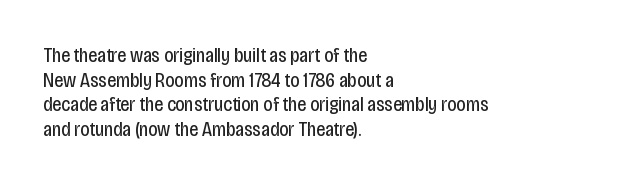
The image shows 20 px text type, upright; set left-aligned, line spacing 1.23x, normal letter spacing, not underlined.
